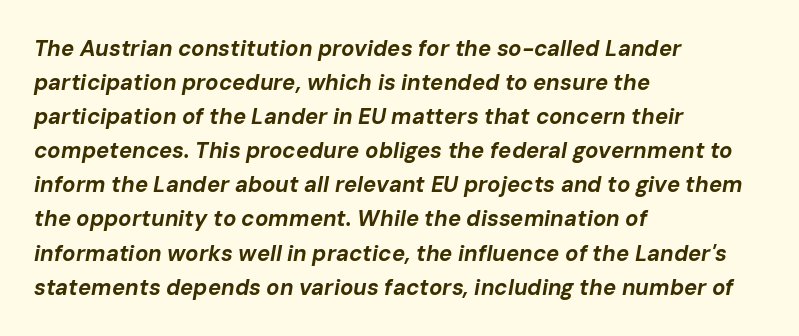
The image shows 22 px bold type, italic (leaning right); set left-aligned, normal line spacing (1.55x), normal letter spacing, not underlined.
